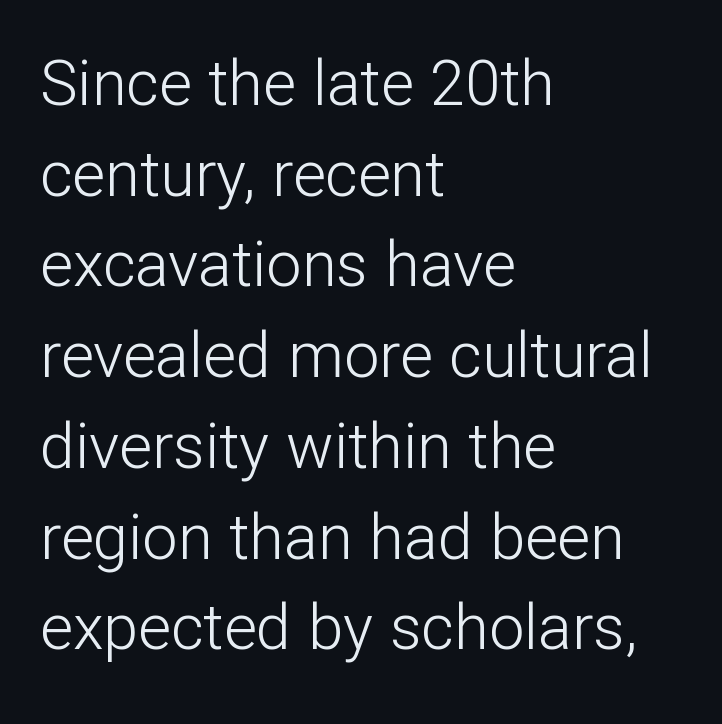
Q: Is the text bold? A: No.
Q: Is the text italic (slanted)? A: No, it is upright.
Q: Is the typeface a serif or a sans-serif typeface? A: Sans-serif.
Q: Is the text underlined? A: No.
Q: How is the paragraph aligned? A: Left-aligned.
Q: Is the spacing between letters normal or unusually wide? A: Normal.
Q: Is the spacing between lines tight, normal or loose? A: Normal.
Q: Width (condensed, normal, or wide)? A: Normal.
Q: Stroke contrast? A: Low.
Q: x-height? A: Medium.
Q: Monospaced? A: No.
